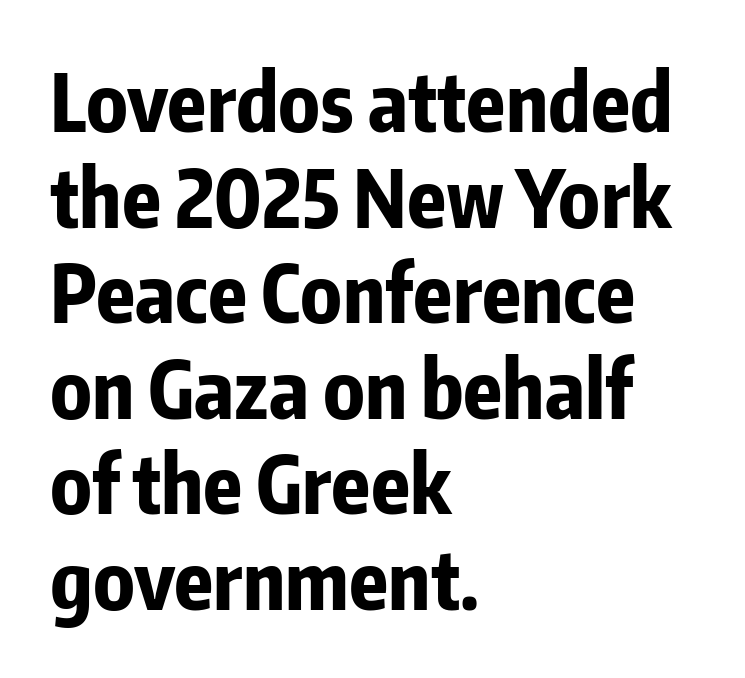
{"serif": "no", "italic": "no", "bold": "yes", "weight": "bold", "width": "condensed", "stroke_contrast": "low", "x_height": "medium", "monospaced": "no", "underline": "no", "align": "left", "line_spacing_ratio": 1.21, "letter_spacing": "normal", "letter_spacing_em": 0.0, "glyph_px": 79}
